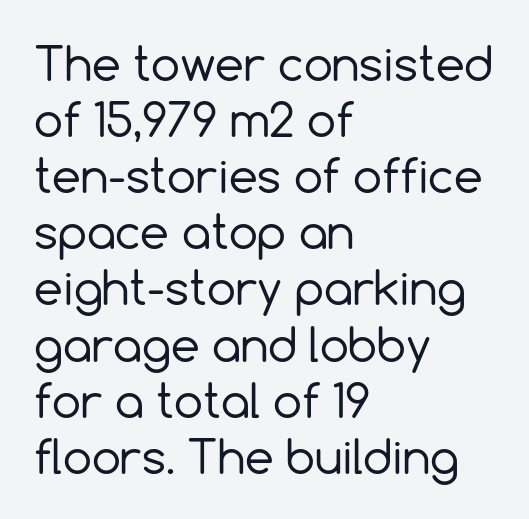
{"serif": "no", "italic": "no", "bold": "no", "weight": "regular", "width": "normal", "x_height": "medium", "monospaced": "no", "underline": "no", "align": "left", "line_spacing_ratio": 1.22, "letter_spacing": "normal", "letter_spacing_em": 0.0, "glyph_px": 46}
